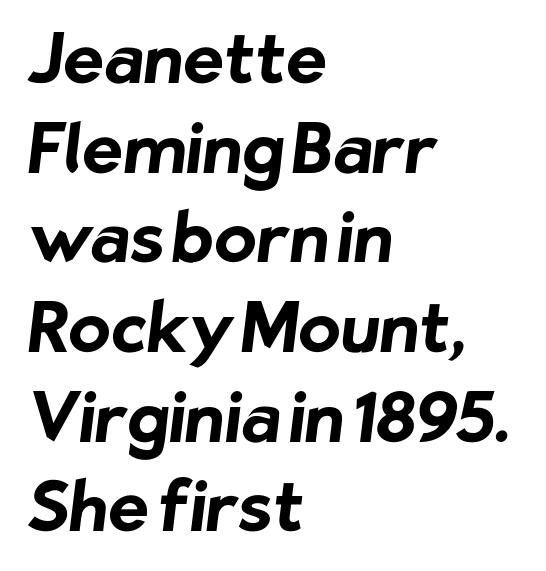
Q: Is the text bold? A: Yes.
Q: Is the typeface a serif or a sans-serif typeface? A: Sans-serif.
Q: Is the text underlined? A: No.
Q: How is the paragraph aligned? A: Left-aligned.
Q: Is the spacing between letters normal or unusually wide? A: Normal.
Q: Is the spacing between lines tight, normal or loose? A: Normal.
Q: Width (condensed, normal, or wide)? A: Normal.
Q: Stroke contrast? A: Low.
Q: x-height? A: Medium.
Q: Monospaced? A: No.
